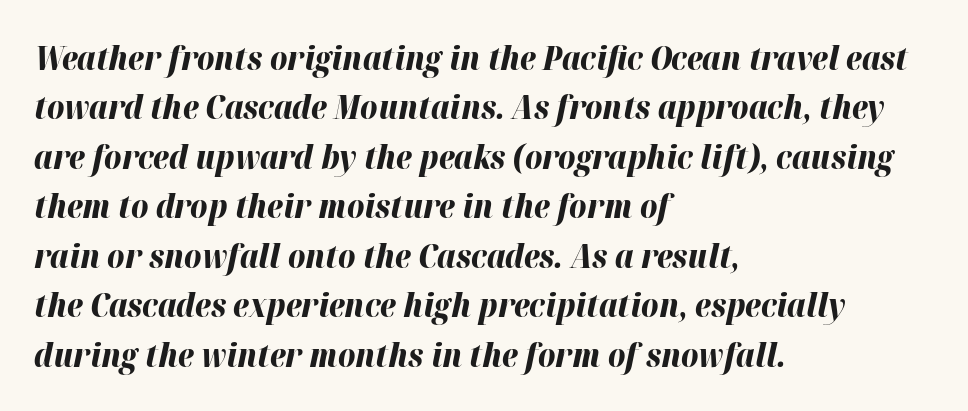
The image shows 33 px bold type, italic (leaning right); set left-aligned, normal line spacing (1.5x), normal letter spacing, not underlined; high stroke contrast and a medium x-height.
